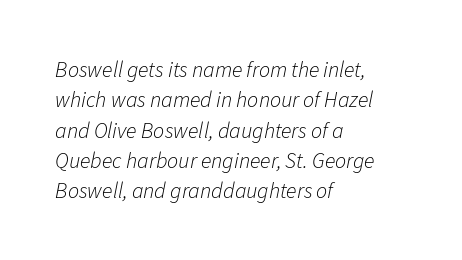
{"italic": "yes", "lean": "right", "slant_degrees": 11, "bold": "no", "underline": "no", "align": "left", "line_spacing": "normal", "line_spacing_ratio": 1.38, "letter_spacing": "normal", "letter_spacing_em": 0.0, "glyph_px": 22}
